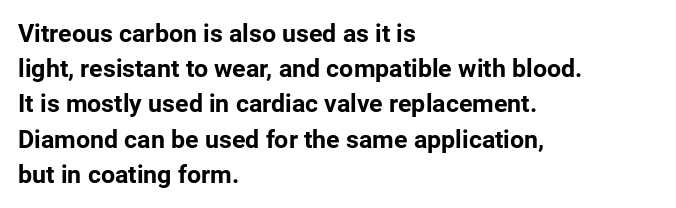
The image shows 25 px bold type, upright; set left-aligned, normal line spacing (1.41x), normal letter spacing, not underlined.
